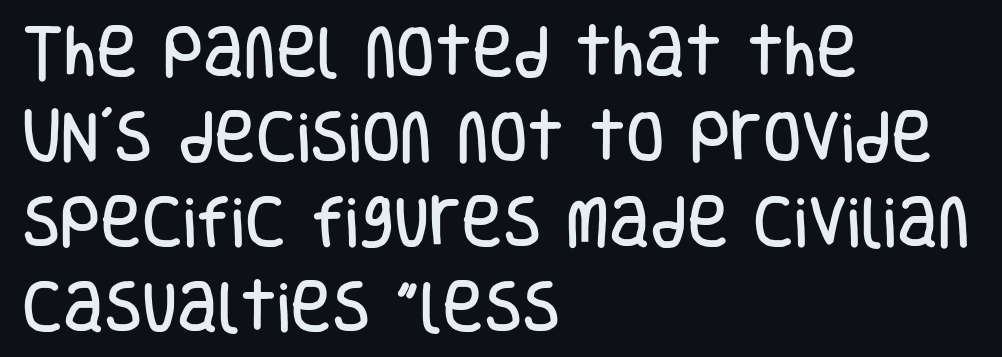
The image shows 56 px condensed sans-serif type, upright; set left-aligned, normal line spacing (1.52x), normal letter spacing, not underlined; low stroke contrast and a large x-height.
